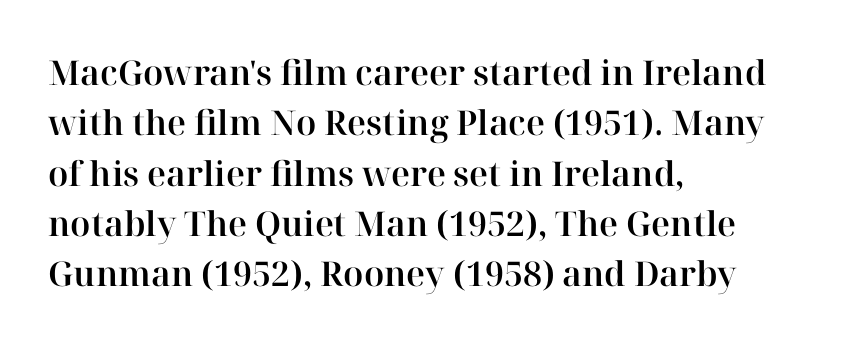
Q: Is the text italic (slanted)? A: No, it is upright.
Q: Is the typeface a serif or a sans-serif typeface? A: Serif.
Q: Is the text underlined? A: No.
Q: How is the paragraph aligned? A: Left-aligned.
Q: Is the spacing between letters normal or unusually wide? A: Normal.
Q: Is the spacing between lines tight, normal or loose? A: Normal.
Q: Width (condensed, normal, or wide)? A: Normal.
Q: Stroke contrast? A: High.
Q: x-height? A: Medium.
Q: Monospaced? A: No.
